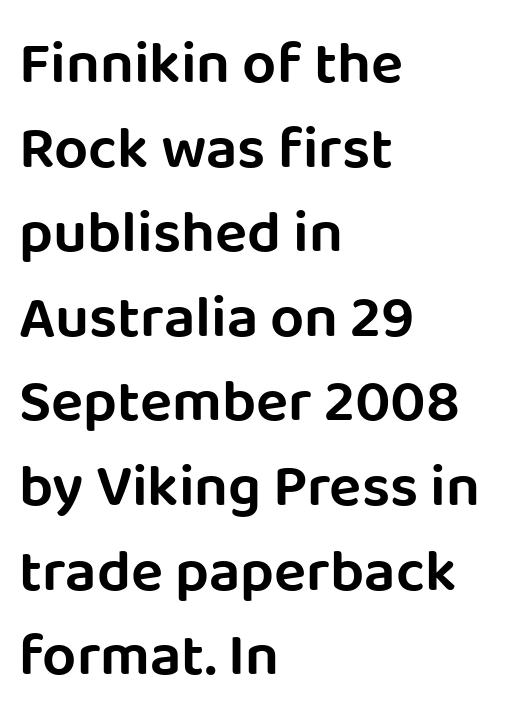
Q: Is the text italic (slanted)? A: No, it is upright.
Q: Is the typeface a serif or a sans-serif typeface? A: Sans-serif.
Q: Is the text underlined? A: No.
Q: How is the paragraph aligned? A: Left-aligned.
Q: Is the spacing between letters normal or unusually wide? A: Normal.
Q: Is the spacing between lines tight, normal or loose? A: Normal.
Q: Width (condensed, normal, or wide)? A: Normal.
Q: Stroke contrast? A: Low.
Q: x-height? A: Large.
Q: Monospaced? A: No.
